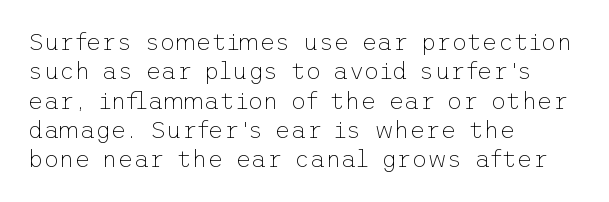
{"italic": "no", "bold": "no", "underline": "no", "align": "left", "line_spacing_ratio": 1.22, "letter_spacing": "normal", "letter_spacing_em": 0.0, "glyph_px": 24}
